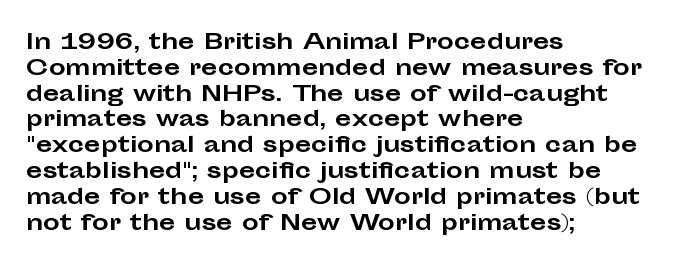
Q: Is the text bold? A: Yes.
Q: Is the text italic (slanted)? A: No, it is upright.
Q: Is the text underlined? A: No.
Q: How is the paragraph aligned? A: Left-aligned.
Q: Is the spacing between letters normal or unusually wide? A: Normal.
